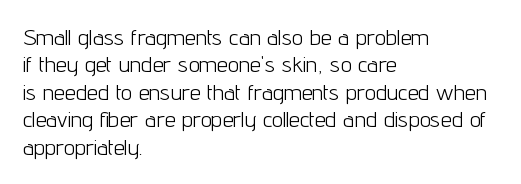
The image shows 22 px text type, upright; set left-aligned, normal line spacing (1.25x), normal letter spacing, not underlined.
